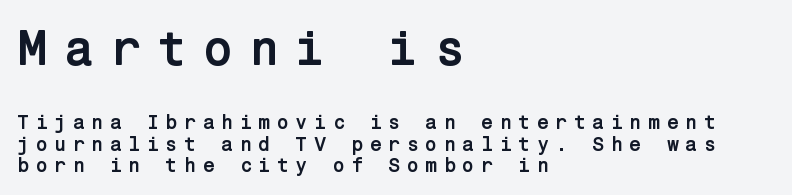
Beneath every word, the page is bare. The strokes are fattened all the way to bold. Note: no serifs on the glyphs. Line starts are locked; line ends wander. Line spacing here is tight. Notice how the stems are strictly vertical — no italics here.
